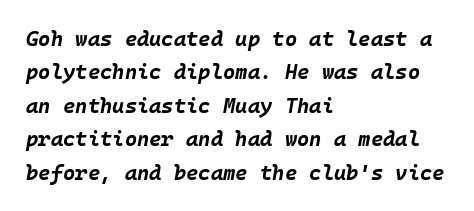
Q: Is the text bold? A: Yes.
Q: Is the text italic (slanted)? A: Yes, it leans right by about 10 degrees.
Q: Is the text underlined? A: No.
Q: How is the paragraph aligned? A: Left-aligned.
Q: Is the spacing between letters normal or unusually wide? A: Normal.
Q: Is the spacing between lines tight, normal or loose? A: Normal.
